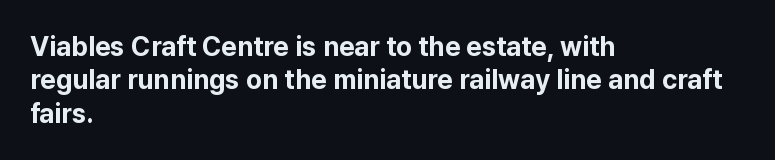
There is no visible air inserted between adjacent glyphs. Compared with a centered layout, this one pins lines to the left instead. The strokes are fattened all the way to bold. A typesetter would mark this as roman, not italic. The words here are not underlined.
